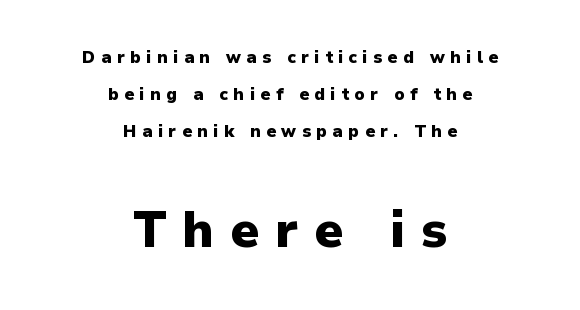
Q: Is the text bold? A: Yes.
Q: Is the text italic (slanted)? A: No, it is upright.
Q: Is the typeface a serif or a sans-serif typeface? A: Sans-serif.
Q: Is the text underlined? A: No.
Q: How is the paragraph aligned? A: Centered.
Q: Is the spacing between letters normal or unusually wide? A: Unusually wide.
Q: Is the spacing between lines tight, normal or loose? A: Loose.
Q: Which block of text is set in a larger size, the first (top) or the second (bottom)? A: The second (bottom) one.
Q: Width (condensed, normal, or wide)? A: Normal.
Q: Stroke contrast? A: Low.
Q: x-height? A: Medium.
Q: Monospaced? A: No.
